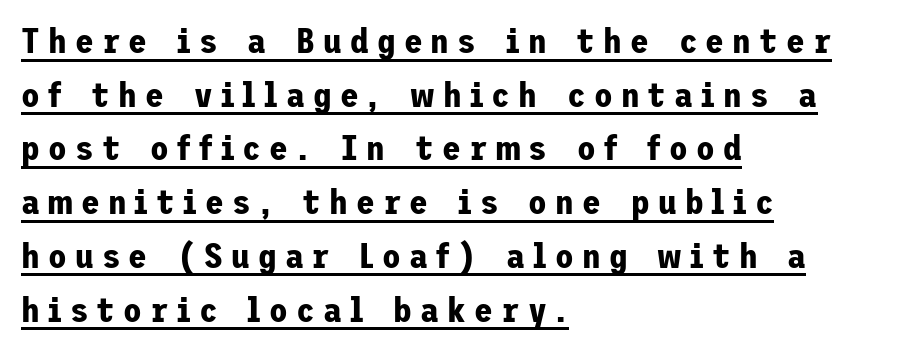
Line beginnings align vertically; line endings do not. Notice how descenders clear the ascenders below comfortably — that's standard leading. In designer terms, the underline attribute is active on this setting. Posture: vertical. Students, this is bold: see how much ink each stroke carries. Note: no serifs on the glyphs.
